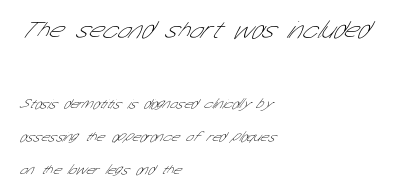
The image shows 25 px text type; set left-aligned, loose line spacing (2.34x), normal letter spacing, not underlined; the first (top) block is 1.79x larger.
